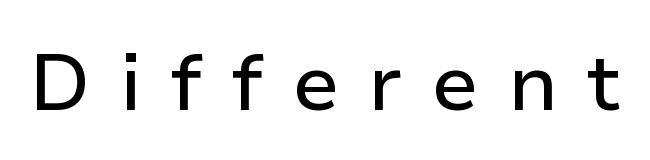
{"serif": "no", "italic": "no", "width": "normal", "stroke_contrast": "low", "x_height": "medium", "monospaced": "no", "underline": "no", "letter_spacing": "wide", "letter_spacing_em": 0.36, "glyph_px": 79}
